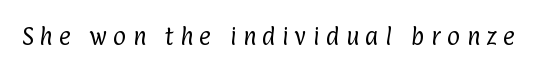
{"bold": "no", "underline": "no", "letter_spacing": "wide", "letter_spacing_em": 0.31, "glyph_px": 20}
